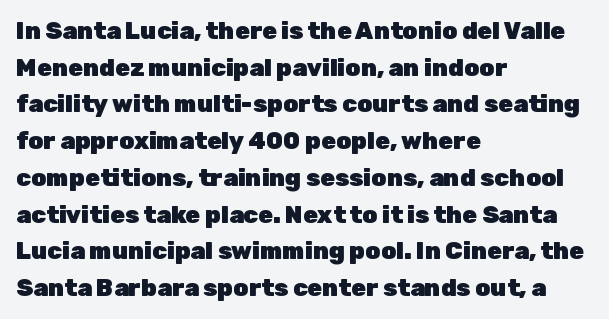
Q: Is the text bold? A: Yes.
Q: Is the text italic (slanted)? A: No, it is upright.
Q: Is the text underlined? A: No.
Q: How is the paragraph aligned? A: Left-aligned.
Q: Is the spacing between letters normal or unusually wide? A: Normal.
Q: Is the spacing between lines tight, normal or loose? A: Normal.
